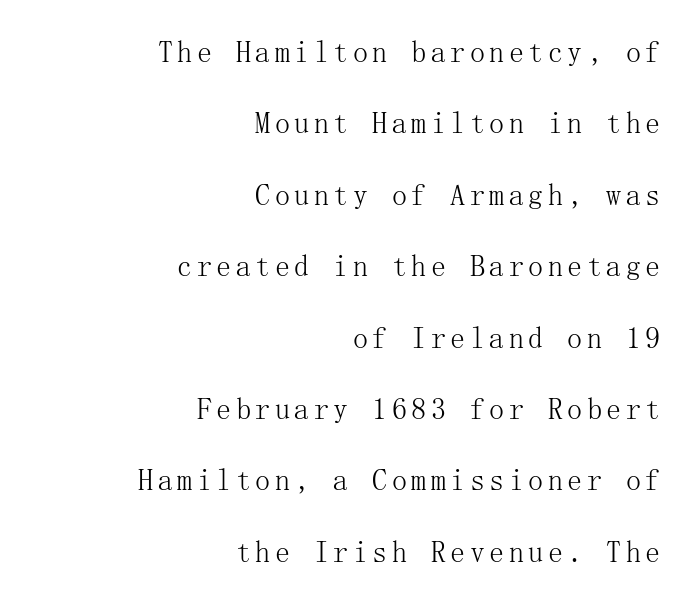
{"serif": "yes", "italic": "no", "bold": "no", "weight": "light", "width": "normal", "stroke_contrast": "medium", "x_height": "medium", "underline": "no", "align": "right", "line_spacing": "loose", "line_spacing_ratio": 2.38, "glyph_px": 30}
